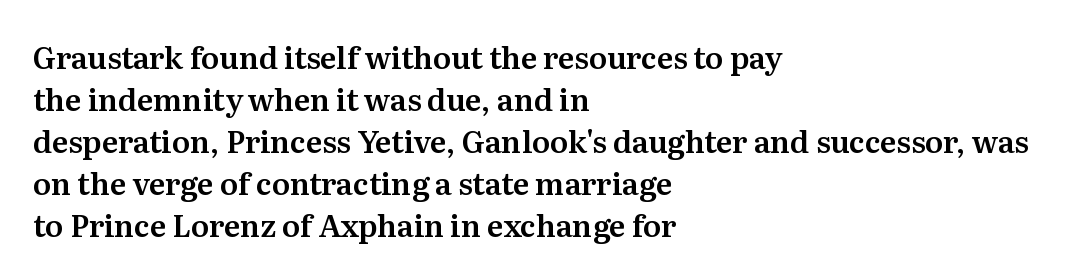
Q: Is the text italic (slanted)? A: No, it is upright.
Q: Is the typeface a serif or a sans-serif typeface? A: Serif.
Q: Is the text underlined? A: No.
Q: How is the paragraph aligned? A: Left-aligned.
Q: Is the spacing between letters normal or unusually wide? A: Normal.
Q: Is the spacing between lines tight, normal or loose? A: Normal.
Q: Width (condensed, normal, or wide)? A: Normal.
Q: Stroke contrast? A: Medium.
Q: x-height? A: Medium.
Q: Monospaced? A: No.
